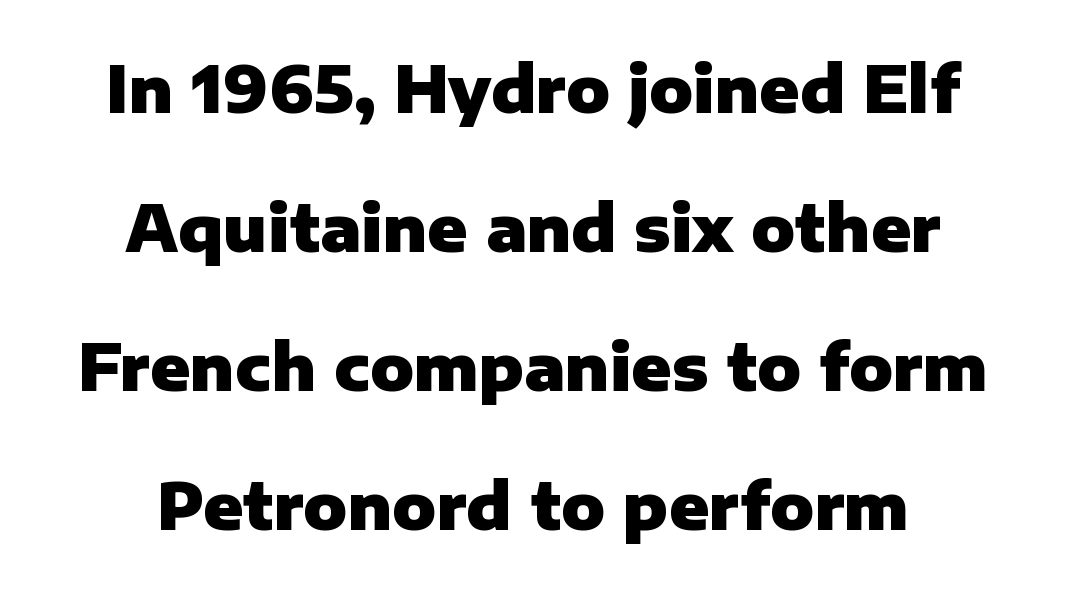
Q: Is the text bold? A: Yes.
Q: Is the text italic (slanted)? A: No, it is upright.
Q: Is the typeface a serif or a sans-serif typeface? A: Sans-serif.
Q: Is the text underlined? A: No.
Q: How is the paragraph aligned? A: Centered.
Q: Is the spacing between letters normal or unusually wide? A: Normal.
Q: Is the spacing between lines tight, normal or loose? A: Loose.
Q: Width (condensed, normal, or wide)? A: Normal.
Q: Stroke contrast? A: Low.
Q: x-height? A: Medium.
Q: Monospaced? A: No.
